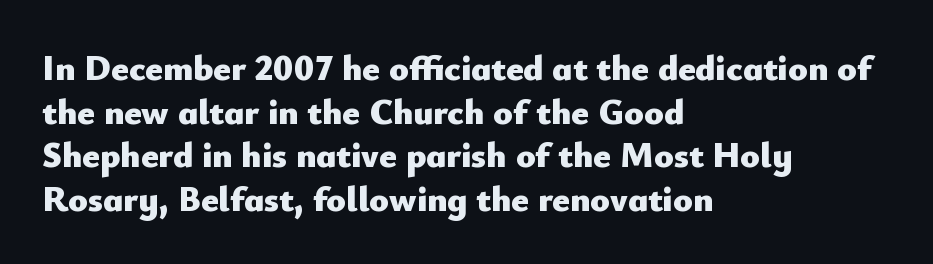
This rendering features lettering with no underline. Teacher's note: observe the even left margin — that is flush-left alignment. Chunky letters — that's bold for sure. Every character sits straight up, as roman type does.
